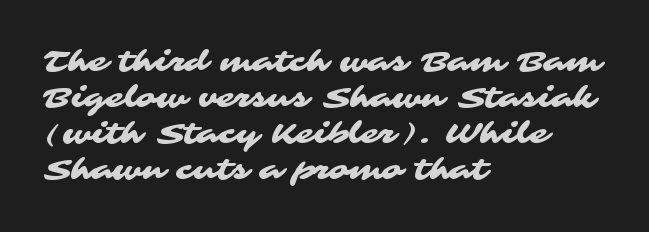
Q: Is the typeface a serif or a sans-serif typeface? A: Sans-serif.
Q: Is the text underlined? A: No.
Q: How is the paragraph aligned? A: Left-aligned.
Q: Is the spacing between letters normal or unusually wide? A: Normal.
Q: Width (condensed, normal, or wide)? A: Wide.
Q: Stroke contrast? A: Medium.
Q: x-height? A: Medium.
Q: Monospaced? A: No.
